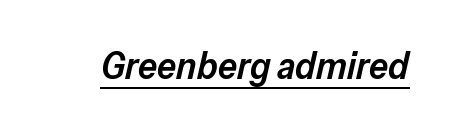
Q: Is the text bold? A: Semi-bold.
Q: Is the text italic (slanted)? A: Yes, it leans right by about 13 degrees.
Q: Is the text underlined? A: Yes.
Q: Is the spacing between letters normal or unusually wide? A: Normal.
Q: Width (condensed, normal, or wide)? A: Normal.
Q: Stroke contrast? A: Low.
Q: x-height? A: Medium.
Q: Monospaced? A: No.
